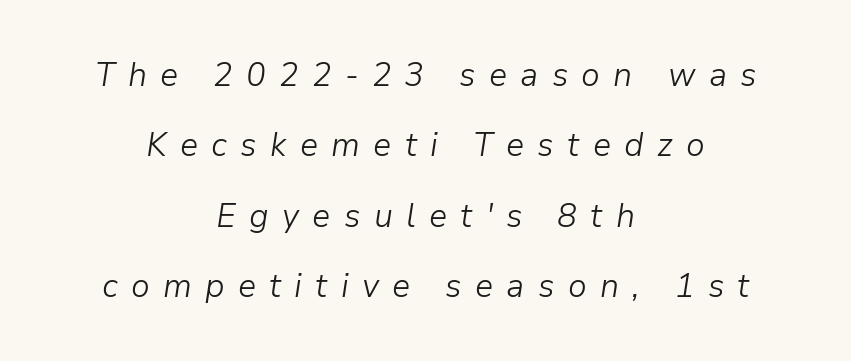
{"italic": "yes", "lean": "right", "slant_degrees": 9, "bold": "no", "weight": "light", "width": "normal", "stroke_contrast": "low", "x_height": "medium", "monospaced": "no", "underline": "no", "align": "center", "line_spacing": "loose", "line_spacing_ratio": 2.07, "letter_spacing": "wide", "letter_spacing_em": 0.39, "glyph_px": 34}
